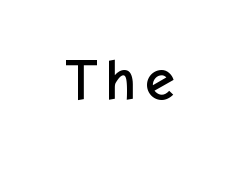
Q: Is the text italic (slanted)? A: No, it is upright.
Q: Is the typeface a serif or a sans-serif typeface? A: Sans-serif.
Q: Is the text underlined? A: No.
Q: Width (condensed, normal, or wide)? A: Normal.
Q: Stroke contrast? A: Low.
Q: x-height? A: Medium.
Q: Monospaced? A: No.
